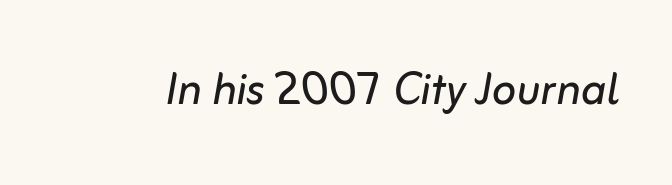
Q: Is the text bold? A: No.
Q: Is the text italic (slanted)? A: Yes, it leans right by about 10 degrees.
Q: Is the text underlined? A: No.
Q: Is the spacing between letters normal or unusually wide? A: Normal.
Q: Width (condensed, normal, or wide)? A: Normal.
Q: Stroke contrast? A: Low.
Q: x-height? A: Medium.
Q: Monospaced? A: No.
